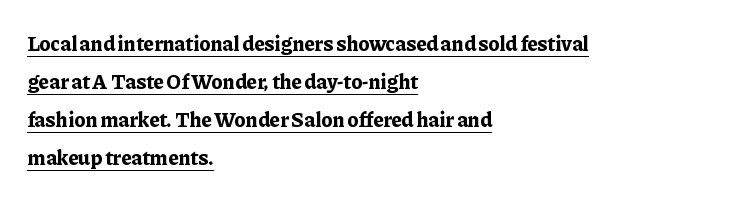
The image shows 21 px bold type, upright; set left-aligned, line spacing 1.81x, normal letter spacing, underlined.
